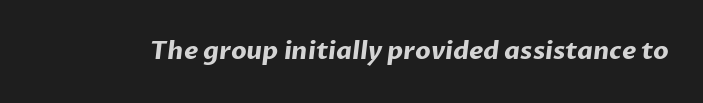
The baseline area is clear. The face used here is rendered with its standard letterfit. The face used here has the dense, thick strokes of a bold.
